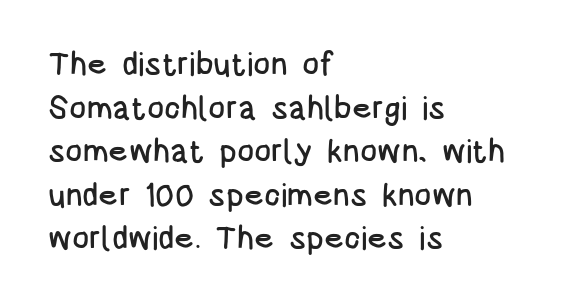
Each row of text sits above clean, open space. This is the regular roman posture of the typeface. Regarding leading, the lines here are spaced in the standard way. The compositor pushed each line to the left boundary.
